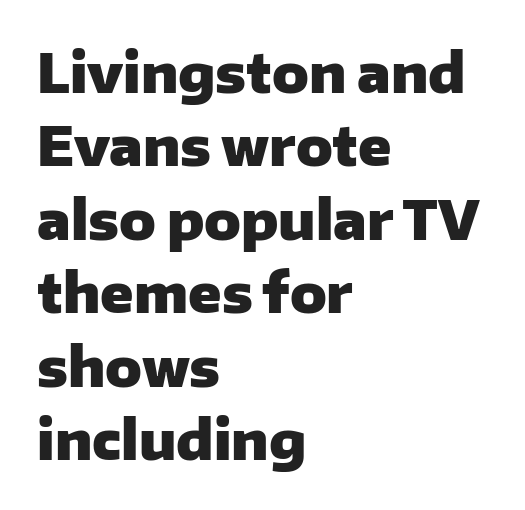
{"serif": "no", "italic": "no", "bold": "yes", "weight": "heavy", "width": "normal", "stroke_contrast": "low", "x_height": "medium", "monospaced": "no", "underline": "no", "align": "left", "line_spacing": "normal", "line_spacing_ratio": 1.36, "letter_spacing": "normal", "letter_spacing_em": 0.0, "glyph_px": 54}
